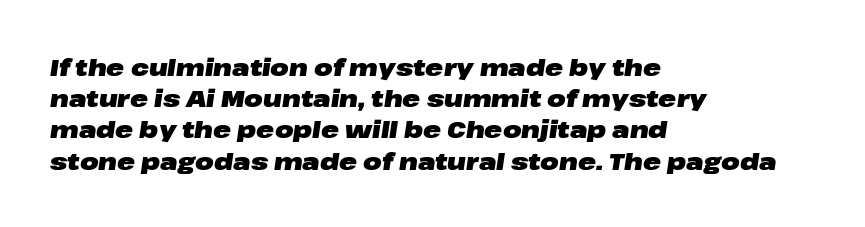
The image shows 24 px bold type, italic (leaning right); set left-aligned, normal line spacing (1.3x), normal letter spacing, not underlined.
